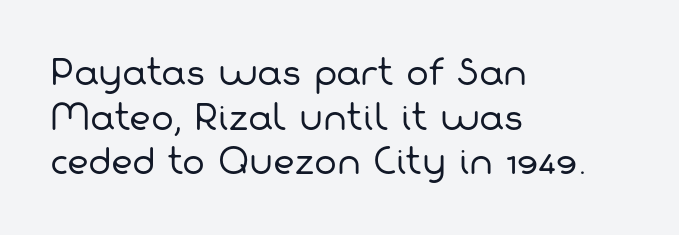
Q: Is the text bold? A: No.
Q: Is the typeface a serif or a sans-serif typeface? A: Sans-serif.
Q: Is the text underlined? A: No.
Q: How is the paragraph aligned? A: Left-aligned.
Q: Is the spacing between letters normal or unusually wide? A: Normal.
Q: Is the spacing between lines tight, normal or loose? A: Normal.
Q: Width (condensed, normal, or wide)? A: Normal.
Q: Stroke contrast? A: Low.
Q: x-height? A: Medium.
Q: Monospaced? A: No.
